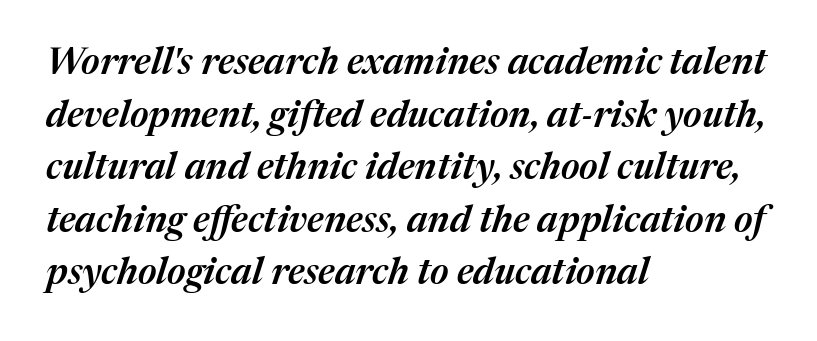
Q: Is the text bold? A: Semi-bold.
Q: Is the text italic (slanted)? A: Yes, it leans right by about 17 degrees.
Q: Is the text underlined? A: No.
Q: How is the paragraph aligned? A: Left-aligned.
Q: Is the spacing between letters normal or unusually wide? A: Normal.
Q: Is the spacing between lines tight, normal or loose? A: Normal.
Q: Width (condensed, normal, or wide)? A: Normal.
Q: Stroke contrast? A: Medium.
Q: x-height? A: Medium.
Q: Monospaced? A: No.
